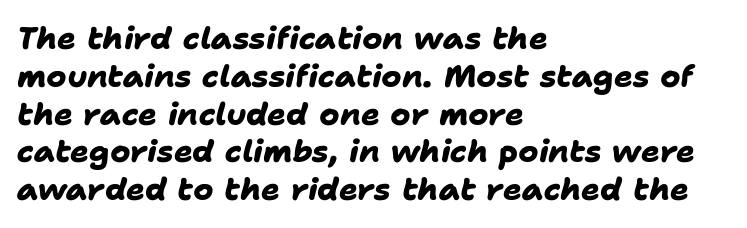
{"serif": "no", "bold": "yes", "weight": "heavy", "width": "normal", "stroke_contrast": "low", "x_height": "medium", "monospaced": "no", "underline": "no", "align": "left", "line_spacing_ratio": 1.22, "letter_spacing": "normal", "letter_spacing_em": 0.0, "glyph_px": 31}
